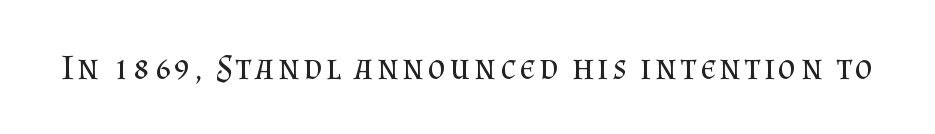
{"serif": "yes", "italic": "no", "bold": "no", "weight": "regular", "width": "normal", "stroke_contrast": "medium", "x_height": "small", "monospaced": "no", "underline": "no", "glyph_px": 35}
